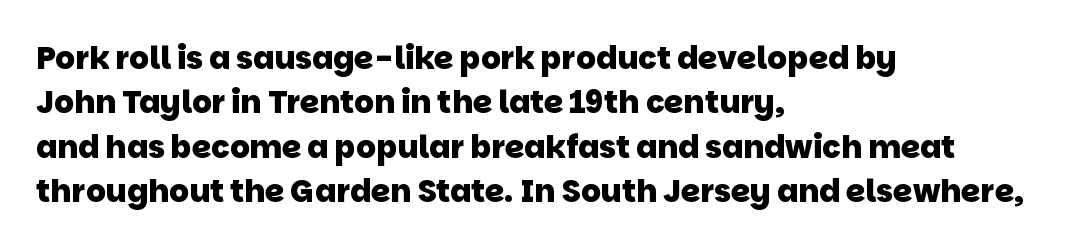
A bare baseline throughout the passage. These lines are rendered in a variable-pitch font. Leftover space on each line is placed entirely after the last word. Does the weight exceed regular? Yes, all the way to bold.
